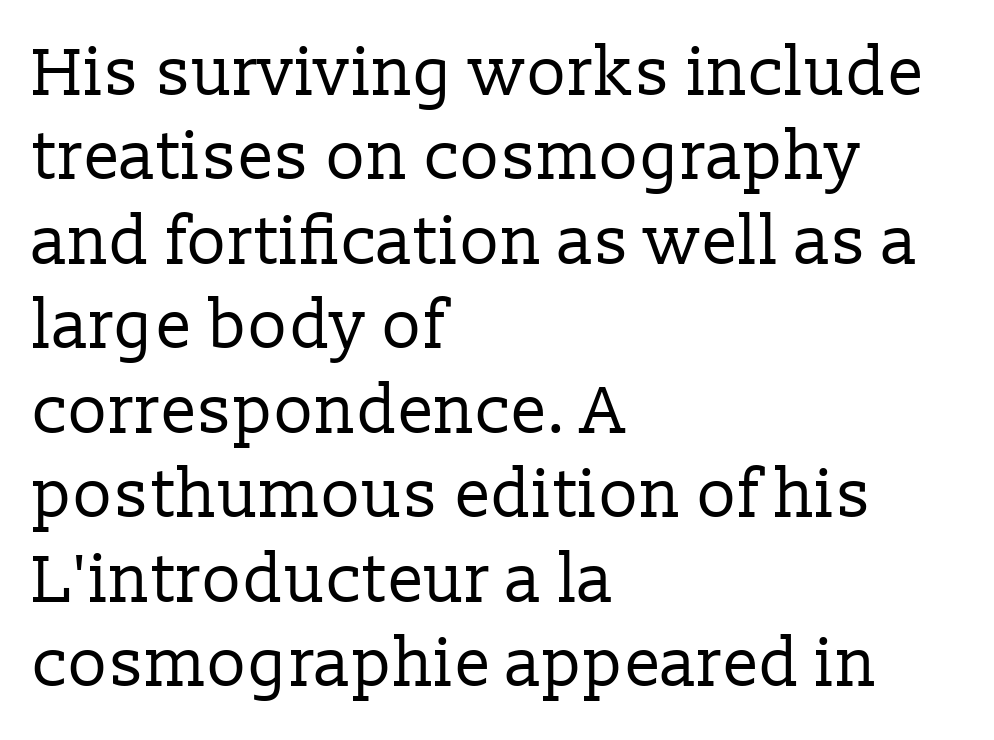
Horizontal bands of white between lines are of average thickness. Words appear dense and cohesive because spacing is normal. No chunkiness to these letters — they're not bold. Compared with a centered layout, this one pins lines to the left instead.
